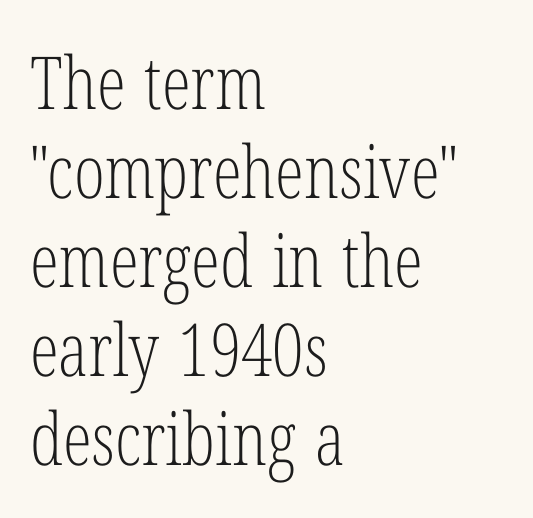
Q: Is the text bold? A: No.
Q: Is the text italic (slanted)? A: No, it is upright.
Q: Is the typeface a serif or a sans-serif typeface? A: Serif.
Q: Is the text underlined? A: No.
Q: How is the paragraph aligned? A: Left-aligned.
Q: Is the spacing between letters normal or unusually wide? A: Normal.
Q: Width (condensed, normal, or wide)? A: Condensed.
Q: Stroke contrast? A: Low.
Q: x-height? A: Medium.
Q: Monospaced? A: No.
